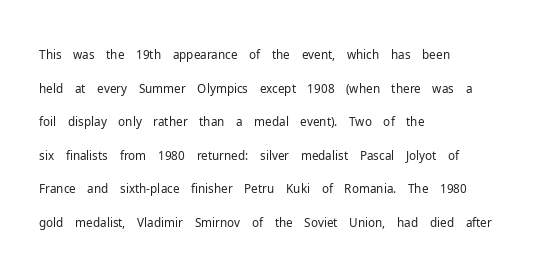
Does the copy run flush right? No — it runs flush left. Does extra space separate the letters? No, they use regular spacing. The letters look calm and open, with moderate or lighter stems. Beneath every word, the page is bare. Normally led — the rows are evenly, conventionally spaced.
